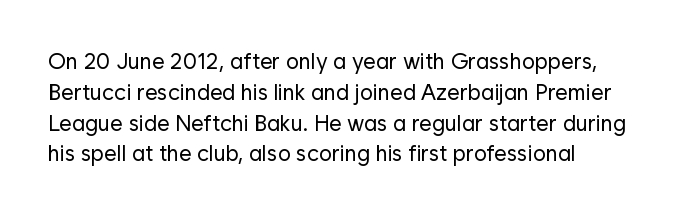
The line texture is even and compact thanks to regular tracking. Weight: not bold — regular or lighter. Bare-footed words on every line. Italic: no, the glyphs are upright roman. Normally led — the rows are evenly, conventionally spaced.
